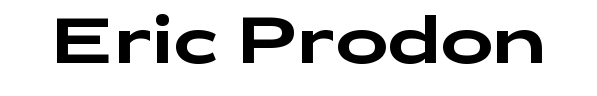
{"serif": "no", "italic": "no", "width": "wide", "stroke_contrast": "low", "x_height": "medium", "monospaced": "no", "underline": "no", "letter_spacing": "normal", "letter_spacing_em": 0.0, "glyph_px": 63}
